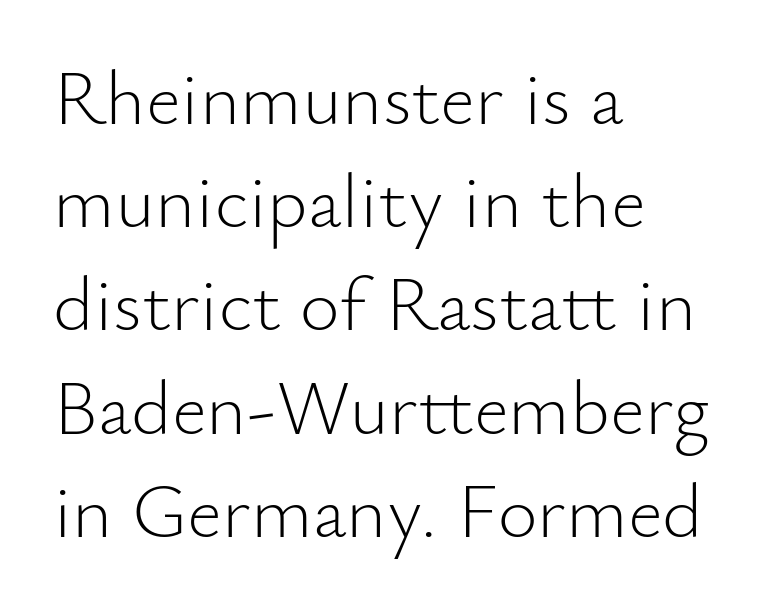
{"serif": "no", "italic": "no", "bold": "no", "weight": "light", "width": "normal", "stroke_contrast": "low", "x_height": "small", "monospaced": "no", "underline": "no", "align": "left", "line_spacing": "normal", "line_spacing_ratio": 1.34, "letter_spacing": "normal", "letter_spacing_em": 0.0, "glyph_px": 77}
